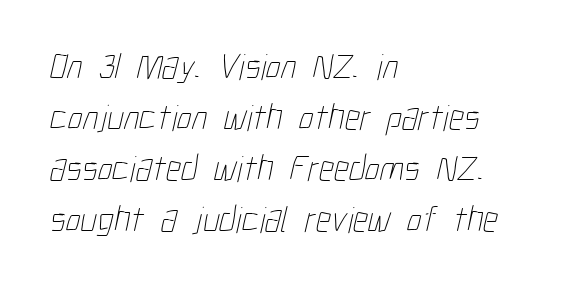
{"bold": "no", "weight": "thin", "width": "condensed", "stroke_contrast": "low", "x_height": "medium", "monospaced": "no", "underline": "no", "align": "left", "line_spacing": "normal", "line_spacing_ratio": 1.38, "letter_spacing": "normal", "letter_spacing_em": 0.0, "glyph_px": 37}
